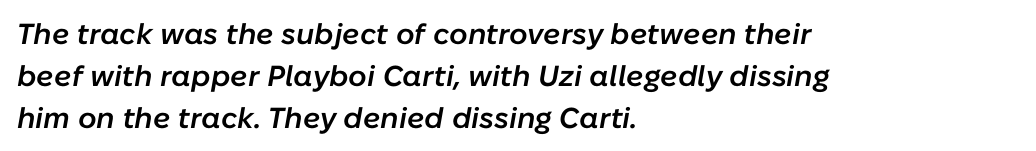
{"italic": "yes", "lean": "right", "slant_degrees": 10, "bold": "semi", "weight": "semibold", "width": "normal", "stroke_contrast": "low", "x_height": "medium", "monospaced": "no", "underline": "no", "align": "left", "line_spacing": "normal", "line_spacing_ratio": 1.44, "letter_spacing": "normal", "letter_spacing_em": 0.0, "glyph_px": 29}
